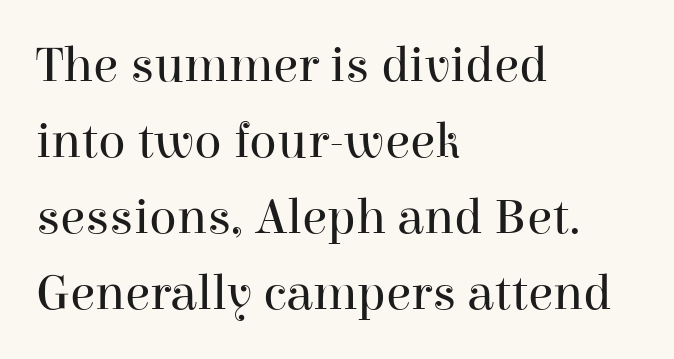
{"serif": "yes", "italic": "no", "bold": "no", "weight": "regular", "width": "normal", "stroke_contrast": "high", "x_height": "medium", "monospaced": "no", "underline": "no", "align": "left", "line_spacing": "normal", "line_spacing_ratio": 1.49, "letter_spacing": "normal", "letter_spacing_em": 0.0, "glyph_px": 51}
